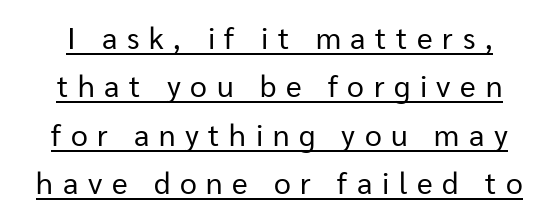
The image shows 30 px regular-weight sans-serif type, upright; set centered, normal line spacing (1.61x), unusually wide letter spacing (+0.32 em), underlined; low stroke contrast and a medium x-height.
